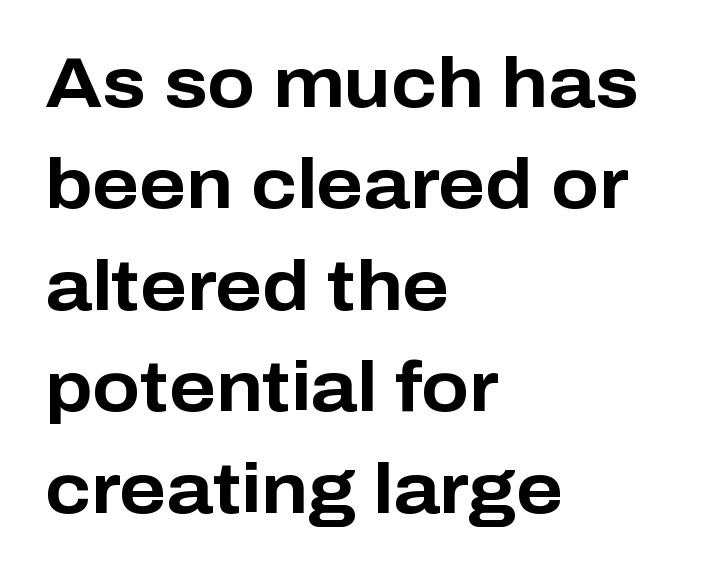
Q: Is the text bold? A: Yes.
Q: Is the text italic (slanted)? A: No, it is upright.
Q: Is the typeface a serif or a sans-serif typeface? A: Sans-serif.
Q: Is the text underlined? A: No.
Q: How is the paragraph aligned? A: Left-aligned.
Q: Is the spacing between letters normal or unusually wide? A: Normal.
Q: Is the spacing between lines tight, normal or loose? A: Normal.
Q: Width (condensed, normal, or wide)? A: Normal.
Q: Stroke contrast? A: Low.
Q: x-height? A: Medium.
Q: Monospaced? A: No.
